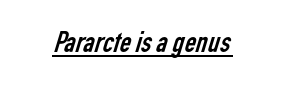
Stems and bowls with no extra thickness — not bold. I'd call this a sans setting — the letters go barefoot. In terms of letterspacing, this is plain default setting. Do the characters align in a grid? No, the font is proportional. The specimen includes a rule beneath the text block's lines.
